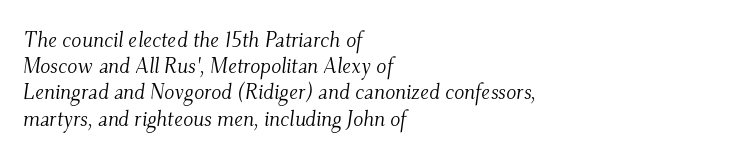
The image shows 21 px text type, italic (leaning right); set left-aligned, normal line spacing (1.25x), normal letter spacing, not underlined.
